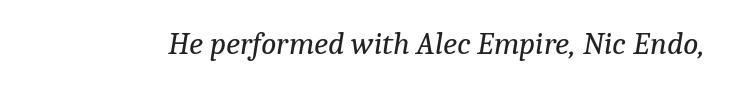
The image shows 32 px regular-weight serif type, italic (leaning right); set normal letter spacing, not underlined; low stroke contrast and a medium x-height.
